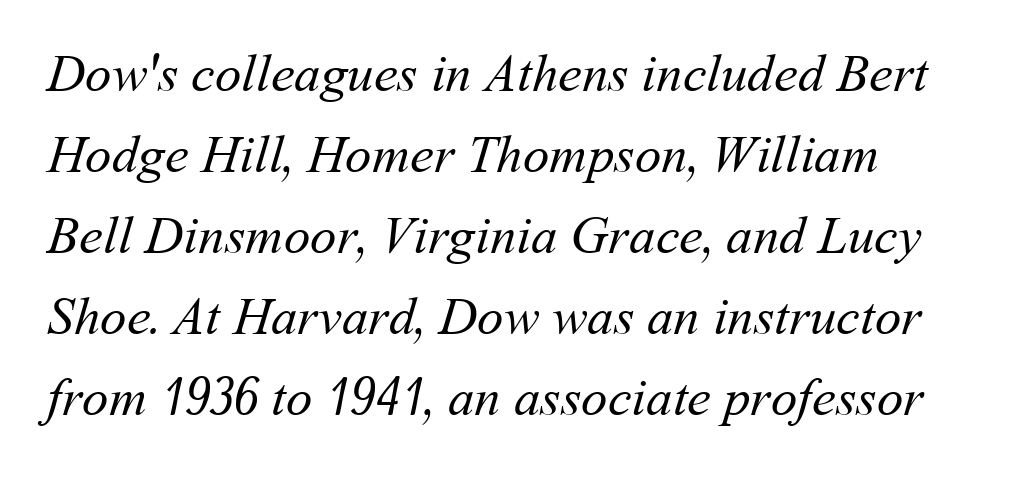
Q: Is the text bold? A: No.
Q: Is the text underlined? A: No.
Q: How is the paragraph aligned? A: Left-aligned.
Q: Is the spacing between letters normal or unusually wide? A: Normal.
Q: Is the spacing between lines tight, normal or loose? A: Normal.
Q: Width (condensed, normal, or wide)? A: Normal.
Q: Stroke contrast? A: Medium.
Q: x-height? A: Medium.
Q: Monospaced? A: No.
